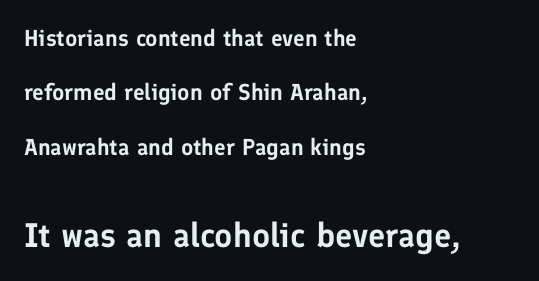
{"serif": "no", "italic": "no", "width": "normal", "stroke_contrast": "low", "x_height": "medium", "monospaced": "no", "underline": "no", "align": "left", "line_spacing": "loose", "line_spacing_ratio": 2.36, "letter_spacing": "normal", "letter_spacing_em": 0.0, "larger_block": "second", "size_ratio": 1.48, "glyph_px": 34}
